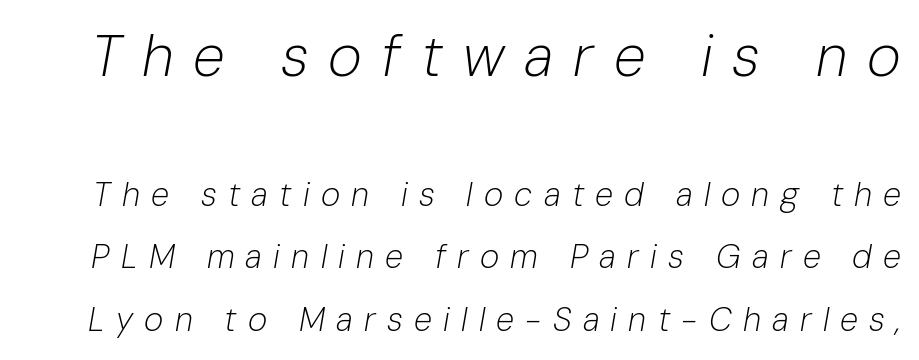
{"italic": "yes", "lean": "right", "slant_degrees": 10, "bold": "no", "weight": "light", "width": "normal", "stroke_contrast": "low", "x_height": "medium", "monospaced": "no", "underline": "no", "line_spacing_ratio": 1.88, "letter_spacing": "wide", "letter_spacing_em": 0.34, "larger_block": "first", "size_ratio": 1.76, "glyph_px": 58}
